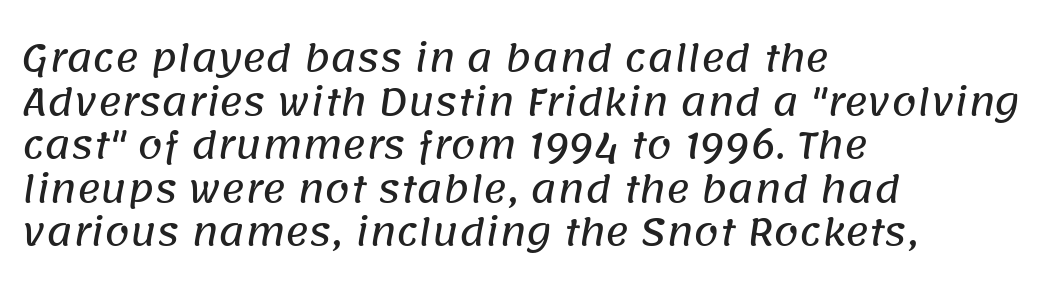
Q: Is the typeface a serif or a sans-serif typeface? A: Sans-serif.
Q: Is the text underlined? A: No.
Q: How is the paragraph aligned? A: Left-aligned.
Q: Is the spacing between letters normal or unusually wide? A: Normal.
Q: Width (condensed, normal, or wide)? A: Normal.
Q: Stroke contrast? A: Low.
Q: x-height? A: Large.
Q: Monospaced? A: No.
